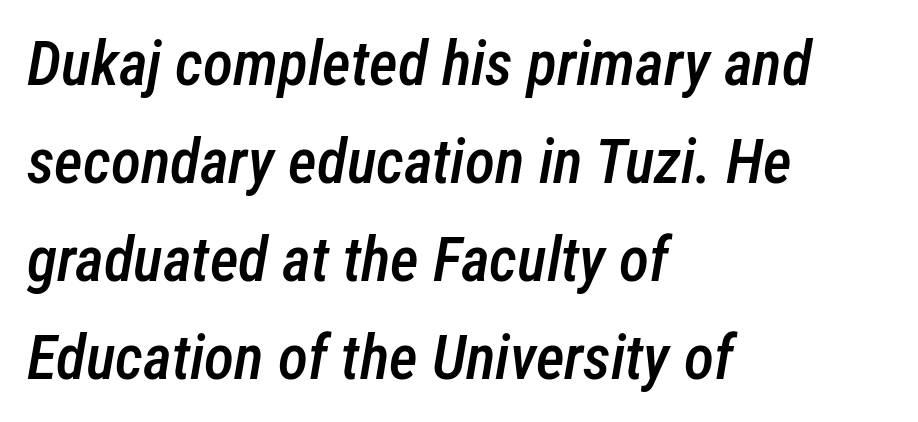
Q: Is the text bold? A: Semi-bold.
Q: Is the text italic (slanted)? A: Yes, it leans right by about 12 degrees.
Q: Is the text underlined? A: No.
Q: How is the paragraph aligned? A: Left-aligned.
Q: Is the spacing between letters normal or unusually wide? A: Normal.
Q: Is the spacing between lines tight, normal or loose? A: Normal.
Q: Width (condensed, normal, or wide)? A: Condensed.
Q: Stroke contrast? A: Low.
Q: x-height? A: Medium.
Q: Monospaced? A: No.
